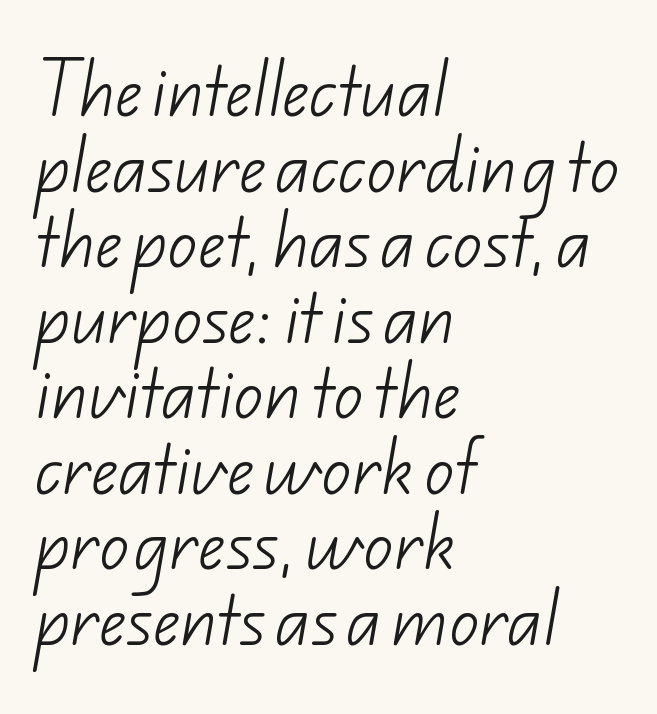
Q: Is the text bold? A: No.
Q: Is the typeface a serif or a sans-serif typeface? A: Sans-serif.
Q: Is the text underlined? A: No.
Q: How is the paragraph aligned? A: Left-aligned.
Q: Is the spacing between letters normal or unusually wide? A: Normal.
Q: Is the spacing between lines tight, normal or loose? A: Normal.
Q: Width (condensed, normal, or wide)? A: Normal.
Q: Stroke contrast? A: Low.
Q: x-height? A: Small.
Q: Monospaced? A: No.
